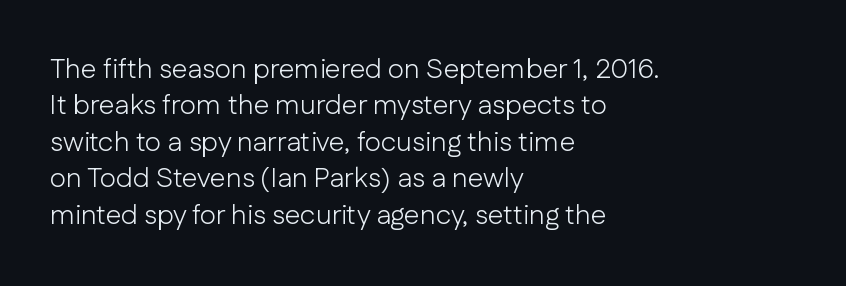
The letters stand upright; this is a roman face. A classic flush-left, rag-right setting is used for this passage. This sample has the flowing, uneven cadence of proportional lettering. Just letters on the line, the space beneath them empty. Does the type have serifs? No, each stem ends abruptly.
